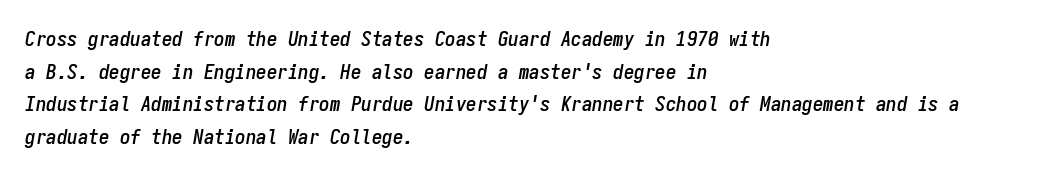
The passage shown stacks its lines at a standard gap. Does the lettering tilt? It does — this is italic. The passage shown is not underscored anywhere. You could call the tracking neutral — neither tight nor loose. Leftover space on each line is placed entirely after the last word.
